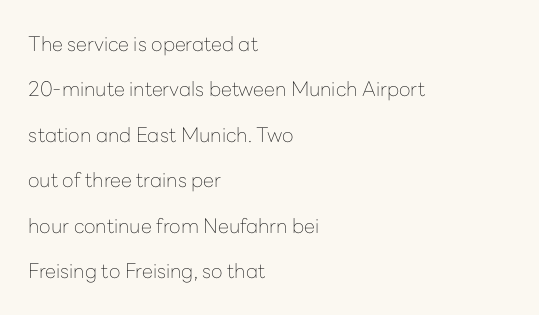
Type without underlining. The space between consecutive lines is lavish. Unbolded letterforms with no extra heft. In terms of posture, this sample is upright. Inter-character spacing is left at the font's built-in metrics.
